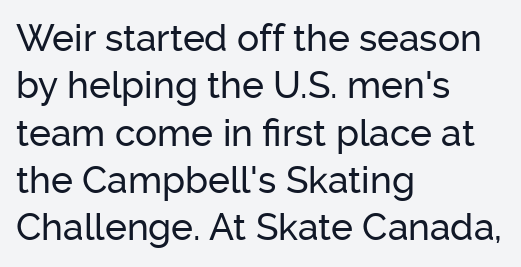
{"serif": "no", "italic": "no", "width": "normal", "stroke_contrast": "low", "x_height": "medium", "monospaced": "no", "underline": "no", "align": "left", "line_spacing": "normal", "line_spacing_ratio": 1.28, "letter_spacing": "normal", "letter_spacing_em": 0.0, "glyph_px": 37}
